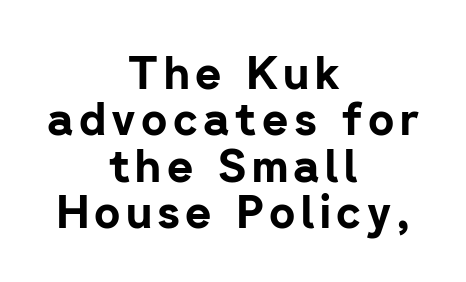
{"serif": "no", "italic": "no", "bold": "yes", "weight": "bold", "width": "normal", "stroke_contrast": "low", "x_height": "medium", "monospaced": "no", "underline": "no", "align": "center", "line_spacing": "tight", "line_spacing_ratio": 1.03, "glyph_px": 45}
